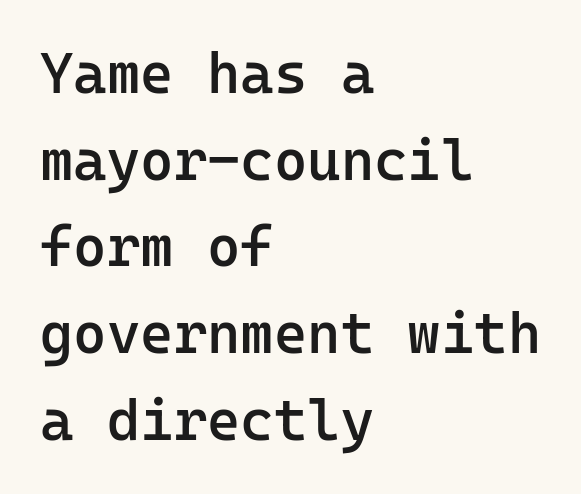
The glyphs in this specimen are sans serif. Short note: letters normally spaced. The rendering uses typewriter-style spacing with identical character cells. Each row of text sits above clean, open space. Line beginnings align vertically; line endings do not. Does the weight exceed regular? Yes, but only to semibold.
